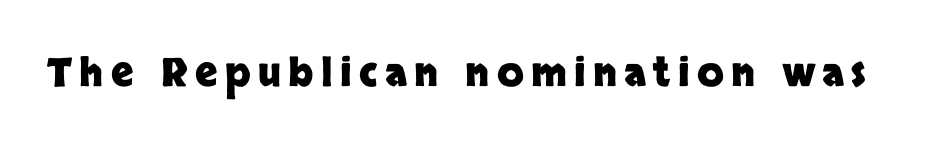
Do the characters align in a grid? No, the font is proportional. Words float on clear page, feet unadorned. You can tell from the bare stems that sans-serif type was used. Strong, thick strokes mark this as bold type.
